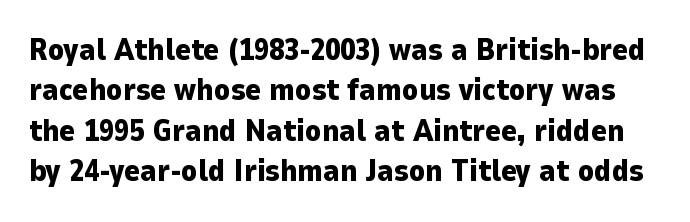
The image shows 30 px heavy sans-serif type, upright; set normal line spacing (1.35x), normal letter spacing, not underlined; low stroke contrast and a medium x-height.
